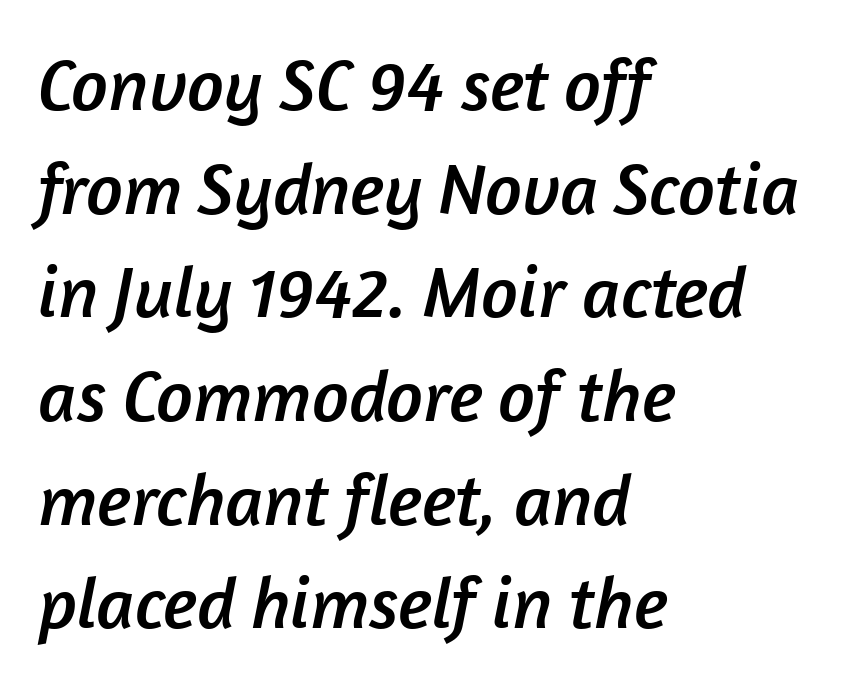
Q: Is the typeface a serif or a sans-serif typeface? A: Sans-serif.
Q: Is the text underlined? A: No.
Q: How is the paragraph aligned? A: Left-aligned.
Q: Is the spacing between letters normal or unusually wide? A: Normal.
Q: Is the spacing between lines tight, normal or loose? A: Normal.
Q: Width (condensed, normal, or wide)? A: Normal.
Q: Stroke contrast? A: Low.
Q: x-height? A: Medium.
Q: Monospaced? A: No.
